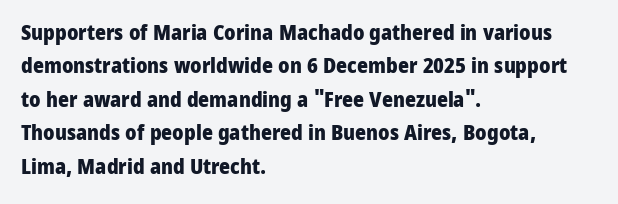
{"italic": "no", "bold": "yes", "underline": "no", "align": "left", "line_spacing": "normal", "line_spacing_ratio": 1.59, "letter_spacing": "normal", "letter_spacing_em": 0.0, "glyph_px": 21}
